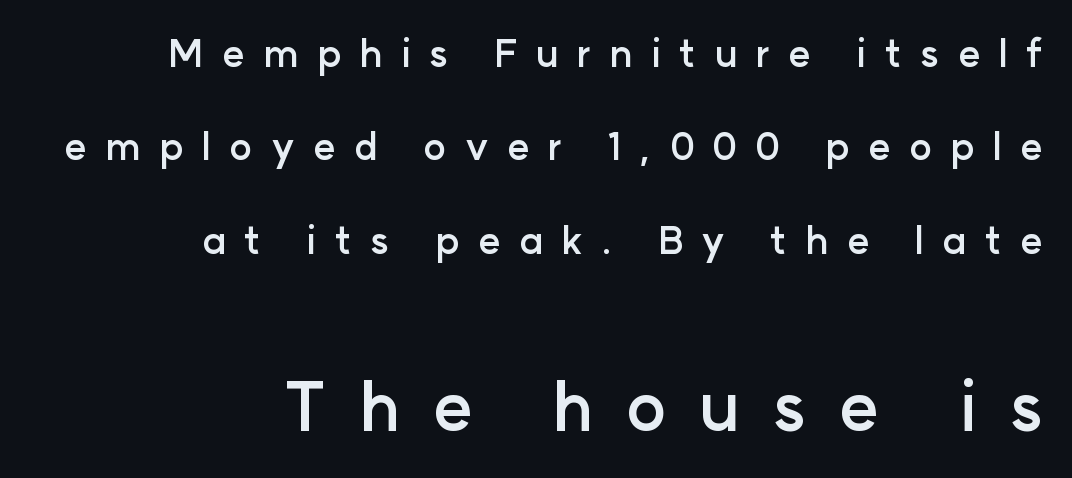
{"serif": "no", "italic": "no", "bold": "yes", "weight": "semibold", "width": "normal", "stroke_contrast": "low", "x_height": "medium", "monospaced": "no", "underline": "no", "align": "right", "line_spacing": "loose", "line_spacing_ratio": 2.46, "letter_spacing": "wide", "letter_spacing_em": 0.48, "larger_block": "second", "size_ratio": 1.76, "glyph_px": 67}
